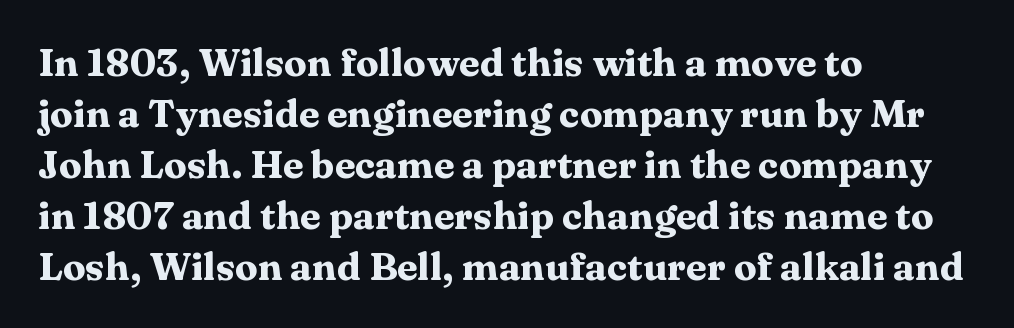
A typesetter would call this proportional, since set widths differ per character. Pretty heavy lettering here — definitely bold. These lines stack with their left ends in a neat column. Clear beneath every line of the passage. The block of text has a typical density, with ordinary space between rows.
